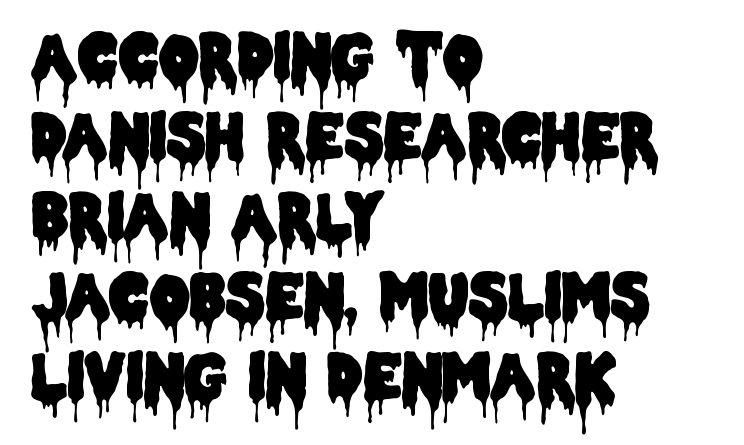
The image shows 62 px condensed sans-serif type, upright; set left-aligned, normal line spacing (1.29x), normal letter spacing, not underlined; low stroke contrast and a large x-height.
